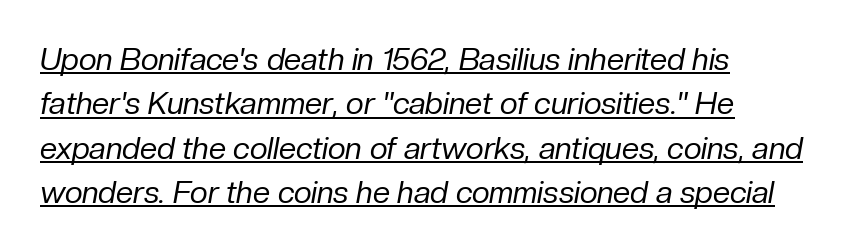
The image shows 31 px regular-weight type, italic (leaning right); set left-aligned, normal line spacing (1.43x), normal letter spacing, underlined; low stroke contrast and a medium x-height.
